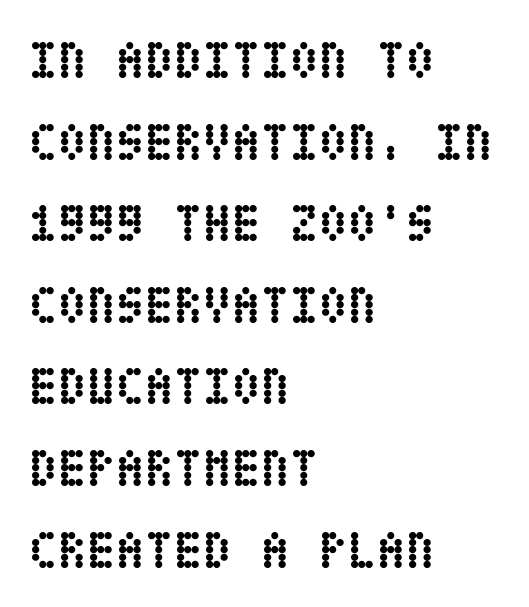
The image shows 53 px semibold, condensed type, upright; set left-aligned, normal line spacing (1.54x), normal letter spacing, not underlined; low stroke contrast and a large x-height.
